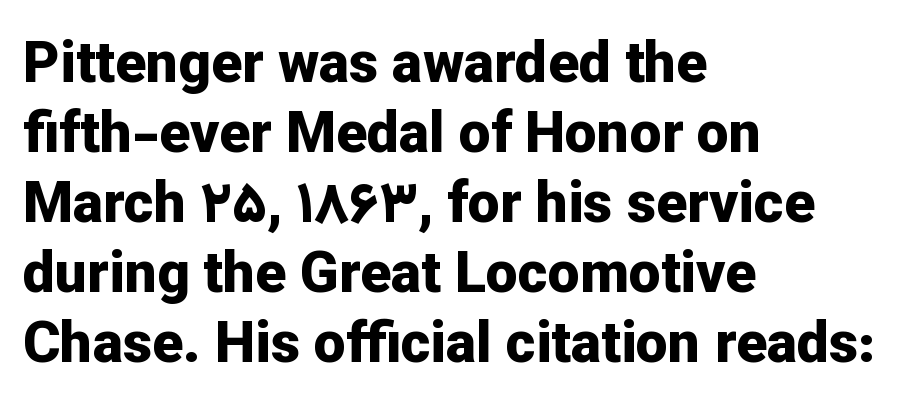
{"serif": "no", "italic": "no", "bold": "yes", "weight": "bold", "width": "normal", "stroke_contrast": "low", "x_height": "medium", "monospaced": "no", "underline": "no", "align": "left", "line_spacing_ratio": 1.23, "letter_spacing": "normal", "letter_spacing_em": 0.0, "glyph_px": 57}
